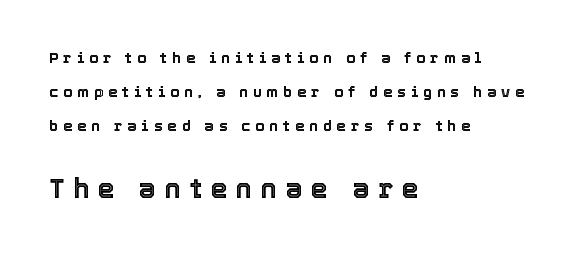
The image shows 27 px text type, upright; set left-aligned, loose line spacing (2.27x), unusually wide letter spacing (+0.32 em), not underlined; the second (bottom) block is 1.8x larger.
